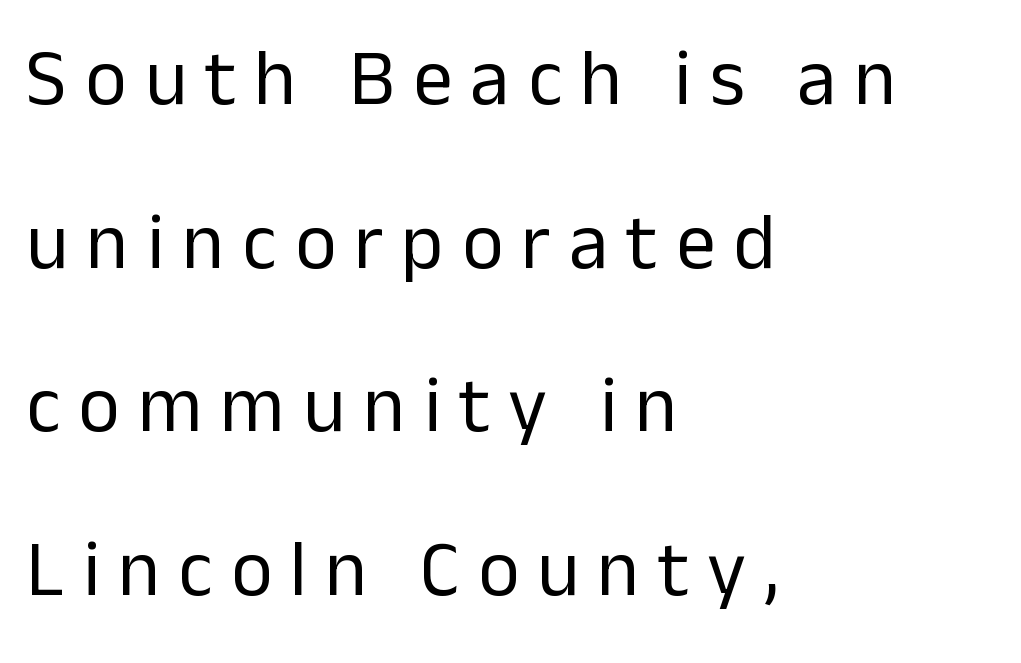
{"serif": "no", "italic": "no", "bold": "no", "weight": "regular", "width": "normal", "stroke_contrast": "low", "x_height": "medium", "monospaced": "no", "underline": "no", "align": "left", "line_spacing": "loose", "line_spacing_ratio": 2.07, "letter_spacing": "wide", "letter_spacing_em": 0.23, "glyph_px": 79}
